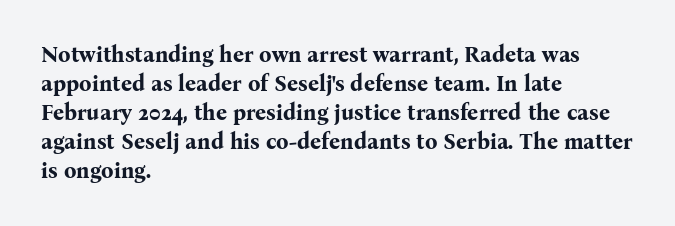
The image shows 22 px bold type, upright; set left-aligned, normal line spacing (1.32x), normal letter spacing, not underlined.
